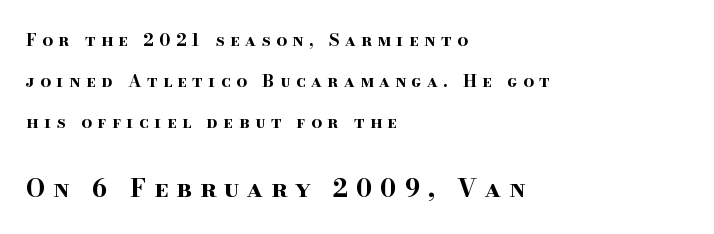
Does the leading feel generous? Absolutely, it's lavish. The letters in the lower block stand taller than those in the block above. The type is letterspaced generously, with wide tracking. Teacher's note: observe the even left margin — that is flush-left alignment. Set as a true bold cut, around the 700 mark. Nope, not italic — everything's standing straight.
